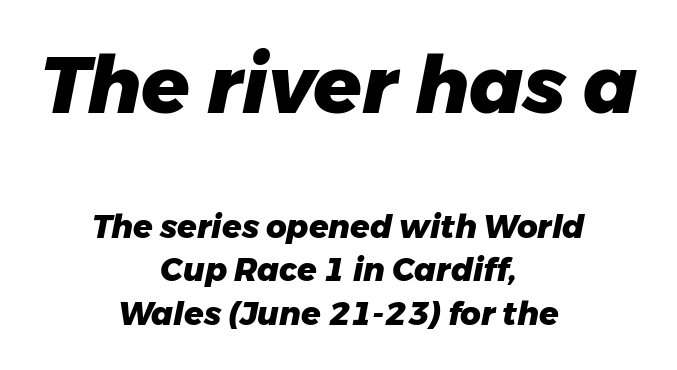
{"italic": "yes", "lean": "right", "slant_degrees": 11, "bold": "yes", "weight": "heavy", "width": "normal", "stroke_contrast": "low", "x_height": "medium", "monospaced": "no", "underline": "no", "align": "center", "line_spacing": "normal", "line_spacing_ratio": 1.36, "letter_spacing": "normal", "letter_spacing_em": 0.0, "larger_block": "first", "size_ratio": 2.47, "glyph_px": 79}
